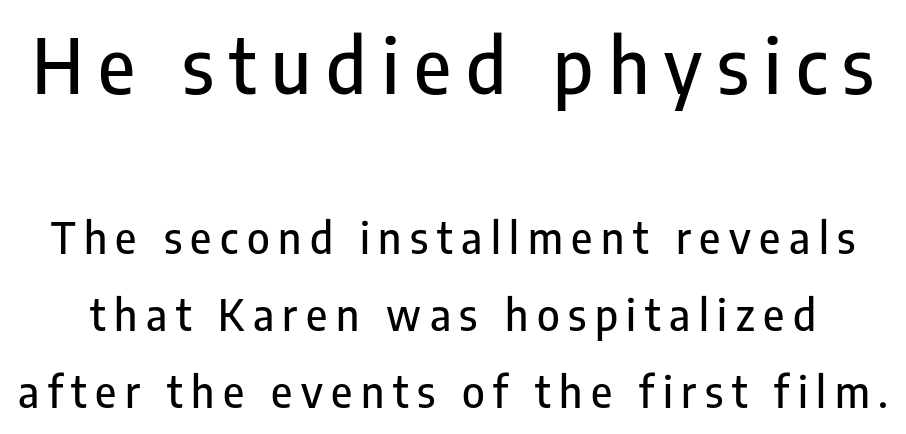
Q: Is the text italic (slanted)? A: No, it is upright.
Q: Is the typeface a serif or a sans-serif typeface? A: Sans-serif.
Q: Is the text underlined? A: No.
Q: Is the spacing between letters normal or unusually wide? A: Unusually wide.
Q: Which block of text is set in a larger size, the first (top) or the second (bottom)? A: The first (top) one.
Q: Width (condensed, normal, or wide)? A: Condensed.
Q: Stroke contrast? A: Low.
Q: x-height? A: Medium.
Q: Monospaced? A: No.
